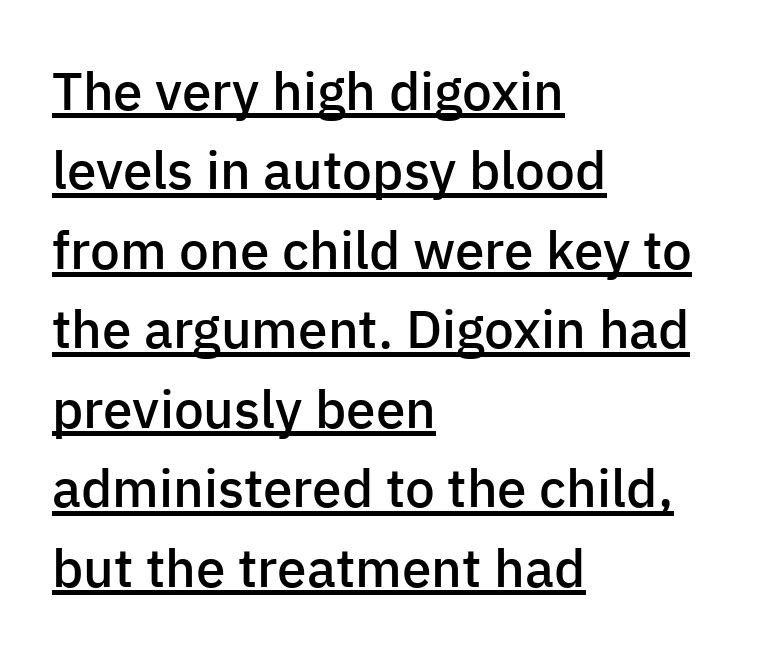
The image shows 53 px semibold sans-serif type, upright; set left-aligned, normal line spacing (1.5x), normal letter spacing, underlined; low stroke contrast and a medium x-height.
